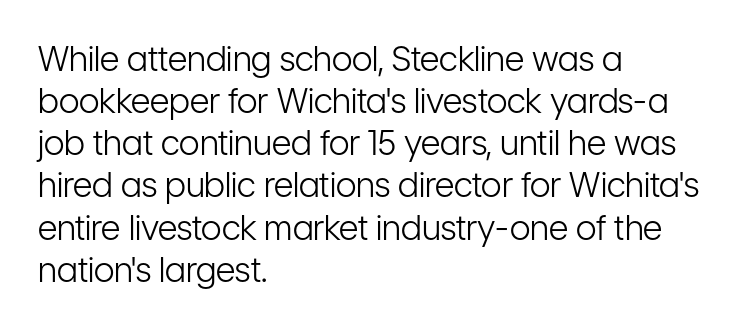
{"serif": "no", "italic": "no", "bold": "no", "weight": "light", "width": "condensed", "stroke_contrast": "low", "x_height": "medium", "monospaced": "no", "underline": "no", "align": "left", "line_spacing_ratio": 1.24, "letter_spacing": "normal", "letter_spacing_em": 0.0, "glyph_px": 34}
